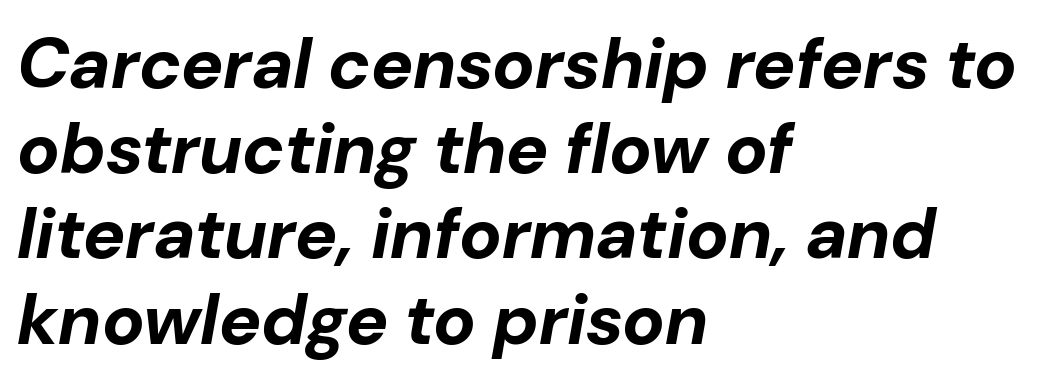
The image shows 71 px bold type, italic (leaning right); set left-aligned, line spacing 1.2x, normal letter spacing, not underlined; low stroke contrast and a medium x-height.
